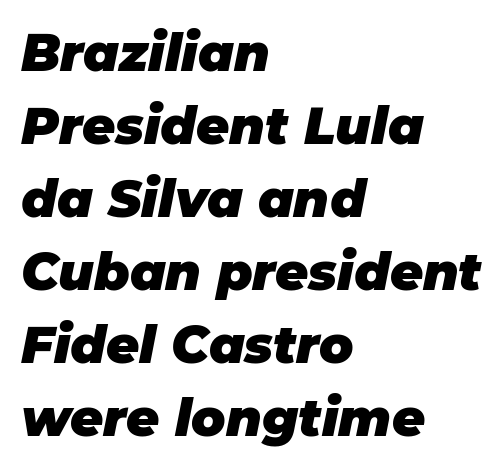
{"italic": "yes", "lean": "right", "slant_degrees": 11, "bold": "yes", "weight": "heavy", "width": "normal", "stroke_contrast": "low", "x_height": "large", "monospaced": "no", "underline": "no", "align": "left", "line_spacing": "normal", "line_spacing_ratio": 1.43, "letter_spacing": "normal", "letter_spacing_em": 0.0, "glyph_px": 51}
